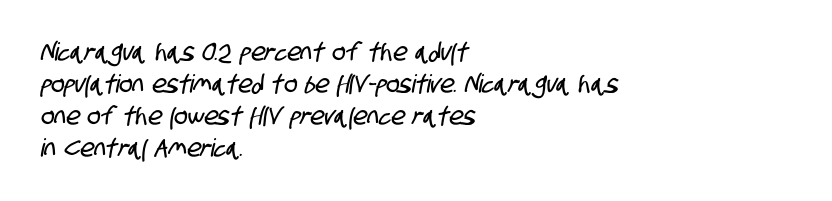
Descenders hang freely into open space. Line starts are locked; line ends wander. Characters follow at the spacing the type designer built in. A normal amount of white space separates one row of letters from the next.
